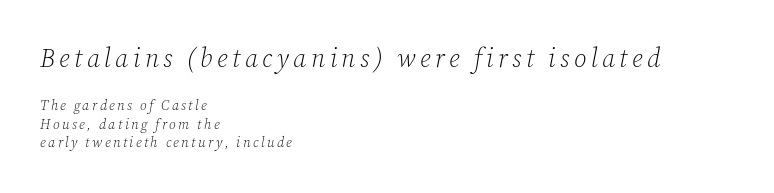
Q: Is the text bold? A: No.
Q: Is the text italic (slanted)? A: Yes, it leans right by about 12 degrees.
Q: Is the text underlined? A: No.
Q: How is the paragraph aligned? A: Left-aligned.
Q: Is the spacing between lines tight, normal or loose? A: Normal.
Q: Which block of text is set in a larger size, the first (top) or the second (bottom)? A: The first (top) one.
